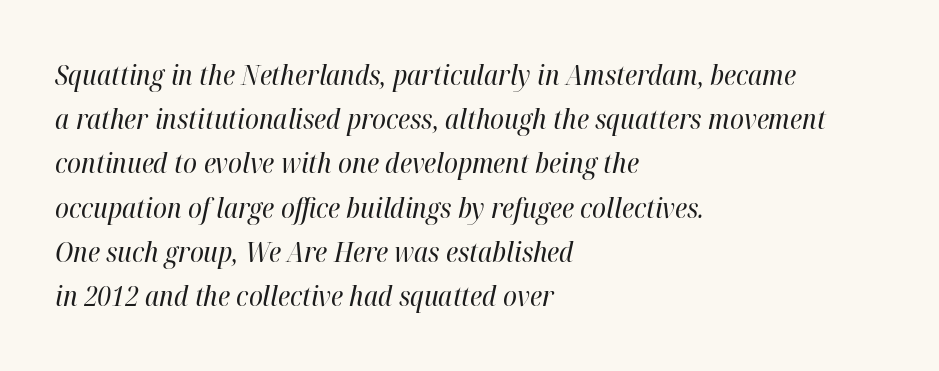
The image shows 28 px regular-weight, condensed type, italic (leaning right); set left-aligned, normal line spacing (1.58x), normal letter spacing, not underlined; high stroke contrast and a medium x-height.
